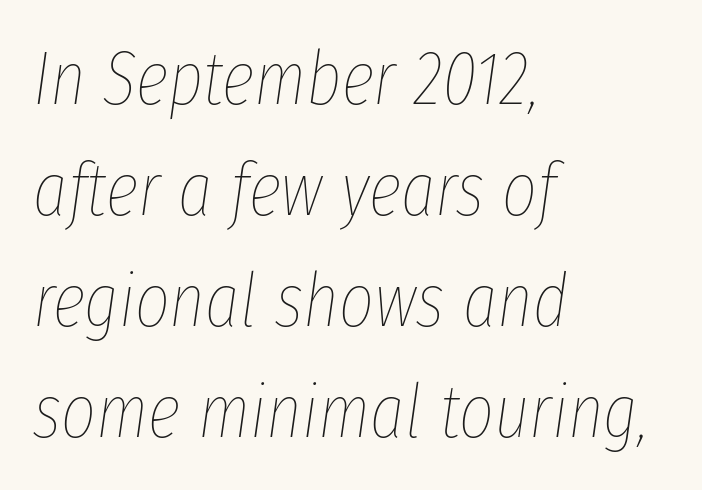
Is the letter spacing exaggerated? No — it looks like the ordinary default. The lines sit at an ordinary, default distance from one another. The rendering applies a slant to the glyphs. Summary of weight: not heavy and not bold.
